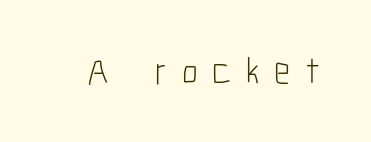
The foot of each line stays bare and open. Note the varied advance widths — an 'i' is clearly narrower than an 'm'. Nothing heavy about these letters — not bold at all. The tracking reads as deliberately expanded to a designer's eye. No feet cap the strokes, marking this as sans-serif type.
